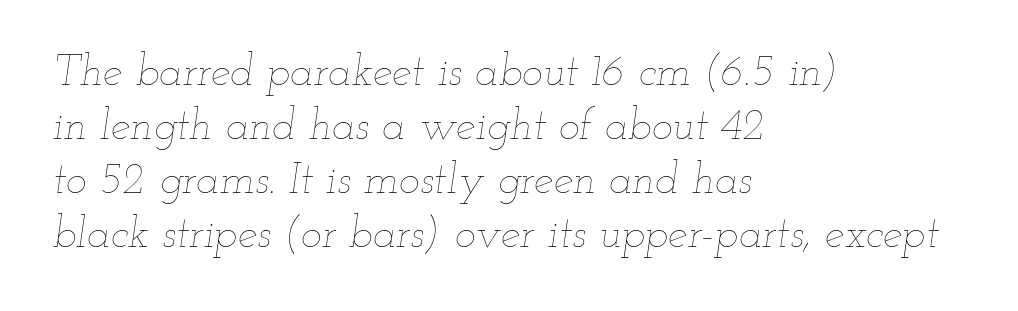
Standard letterfit; no display-style spreading of the glyphs. Each letter keeps its own natural width here, so spacing adapts to shape. Is the type heavy? It reads as light-to-regular instead. Teacher's note: observe the even left margin — that is flush-left alignment. Descenders hang freely into open space. When letters slant like this, we call the style italic.
